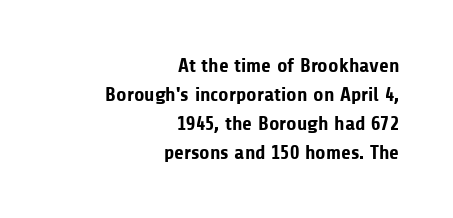
The line-height multiplier appears to be the usual default. Weight check: bold — yes, fully. These lines were composed using upright roman letters. The baseline area is clear. These lines stack with their right ends in a neat column. Caption: standard tracking, unaltered.
